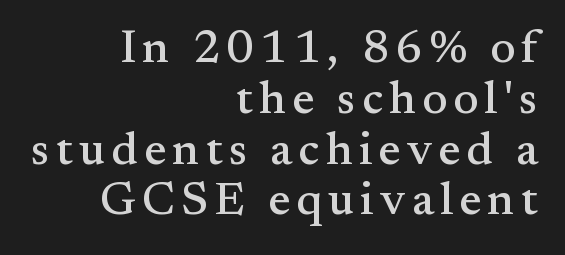
Q: Is the text italic (slanted)? A: No, it is upright.
Q: Is the typeface a serif or a sans-serif typeface? A: Serif.
Q: Is the text underlined? A: No.
Q: How is the paragraph aligned? A: Right-aligned.
Q: Is the spacing between lines tight, normal or loose? A: Tight.
Q: Width (condensed, normal, or wide)? A: Normal.
Q: Stroke contrast? A: Medium.
Q: x-height? A: Small.
Q: Monospaced? A: No.
